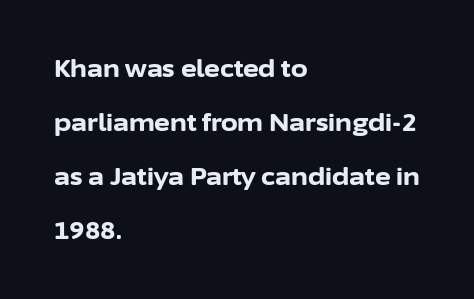
{"italic": "no", "bold": "yes", "underline": "no", "align": "left", "line_spacing": "loose", "line_spacing_ratio": 2.25, "letter_spacing": "normal", "letter_spacing_em": 0.0, "glyph_px": 24}
